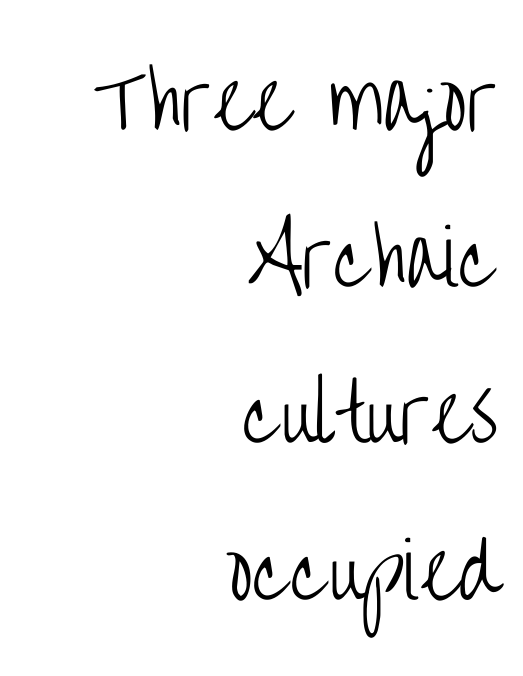
{"serif": "no", "italic": "no", "bold": "no", "weight": "light", "width": "condensed", "stroke_contrast": "low", "x_height": "large", "monospaced": "no", "underline": "no", "align": "right", "line_spacing": "loose", "line_spacing_ratio": 2.06, "letter_spacing": "normal", "letter_spacing_em": 0.0, "glyph_px": 76}
